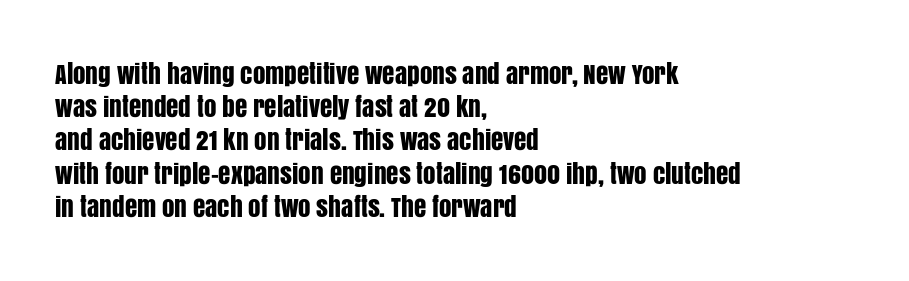
The image shows 25 px text type, upright; set left-aligned, normal line spacing (1.33x), normal letter spacing, not underlined.
